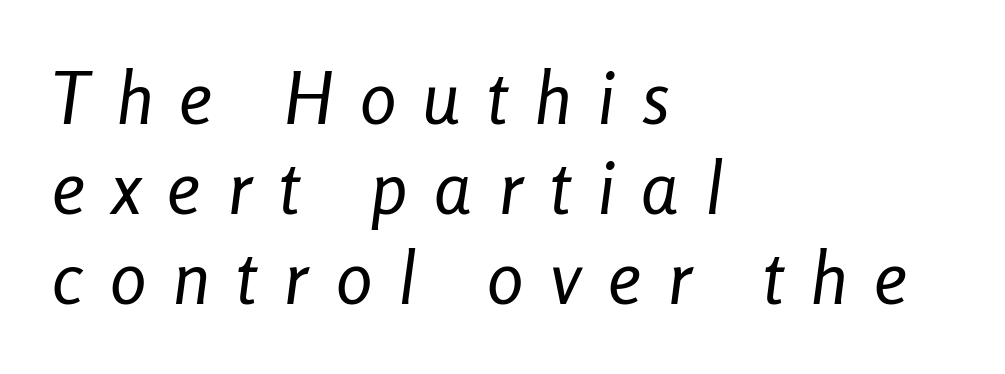
Is this a heavy cut? Hardly; it is regular or lighter. Rule under the text: the space is simply empty. Designer's note — italics engaged. Proportional: the letters do not fall into vertical columns. Line starts are locked; line ends wander.
